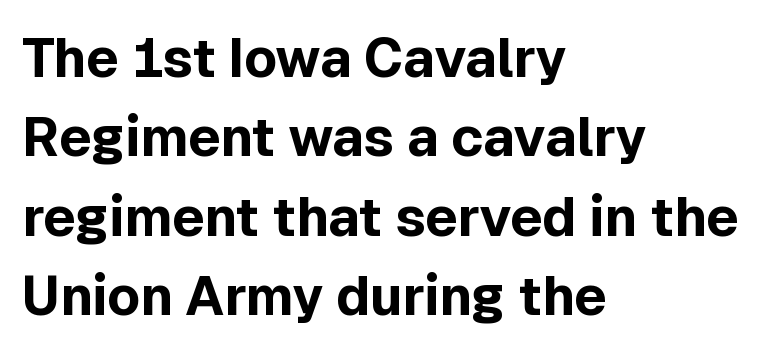
{"serif": "no", "italic": "no", "bold": "yes", "weight": "bold", "width": "normal", "x_height": "medium", "monospaced": "no", "underline": "no", "align": "left", "line_spacing": "normal", "line_spacing_ratio": 1.47, "letter_spacing": "normal", "letter_spacing_em": 0.0, "glyph_px": 54}
